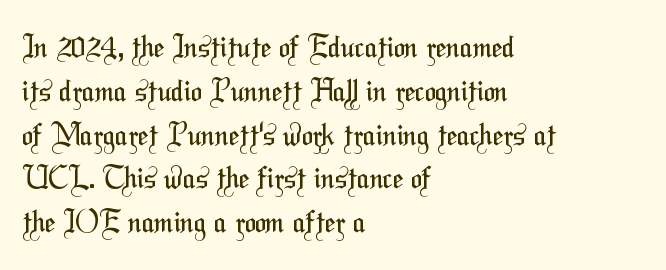
{"serif": "no", "bold": "no", "weight": "regular", "width": "condensed", "stroke_contrast": "medium", "x_height": "medium", "monospaced": "no", "underline": "no", "align": "left", "line_spacing": "normal", "line_spacing_ratio": 1.46, "letter_spacing": "normal", "letter_spacing_em": 0.0, "glyph_px": 30}
